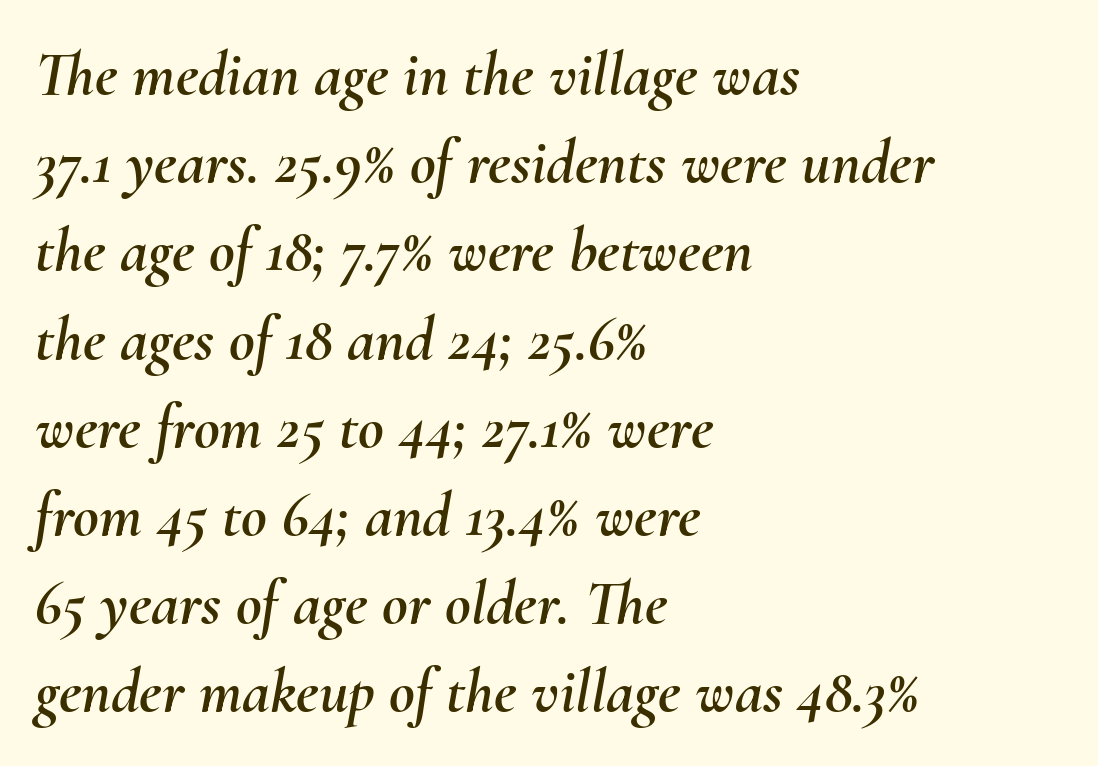
The image shows 63 px text type, italic (leaning right); set left-aligned, normal line spacing (1.4x), normal letter spacing, not underlined; medium stroke contrast and a small x-height.
